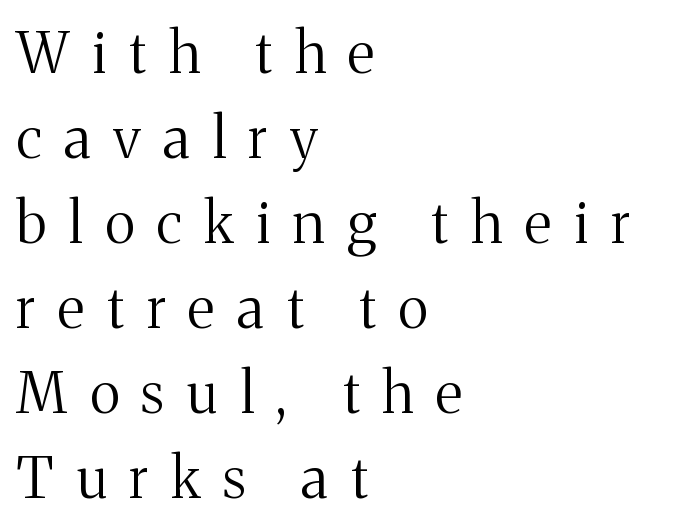
Q: Is the text bold? A: No.
Q: Is the text italic (slanted)? A: No, it is upright.
Q: Is the typeface a serif or a sans-serif typeface? A: Serif.
Q: Is the text underlined? A: No.
Q: How is the paragraph aligned? A: Left-aligned.
Q: Is the spacing between letters normal or unusually wide? A: Unusually wide.
Q: Is the spacing between lines tight, normal or loose? A: Normal.
Q: Width (condensed, normal, or wide)? A: Normal.
Q: Stroke contrast? A: Medium.
Q: x-height? A: Medium.
Q: Monospaced? A: No.
